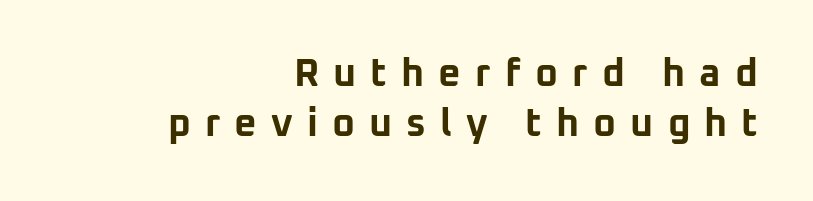
Q: Is the text bold? A: Yes.
Q: Is the text italic (slanted)? A: No, it is upright.
Q: Is the typeface a serif or a sans-serif typeface? A: Sans-serif.
Q: Is the text underlined? A: No.
Q: How is the paragraph aligned? A: Right-aligned.
Q: Is the spacing between letters normal or unusually wide? A: Unusually wide.
Q: Is the spacing between lines tight, normal or loose? A: Normal.
Q: Width (condensed, normal, or wide)? A: Normal.
Q: Stroke contrast? A: Low.
Q: x-height? A: Medium.
Q: Monospaced? A: No.
